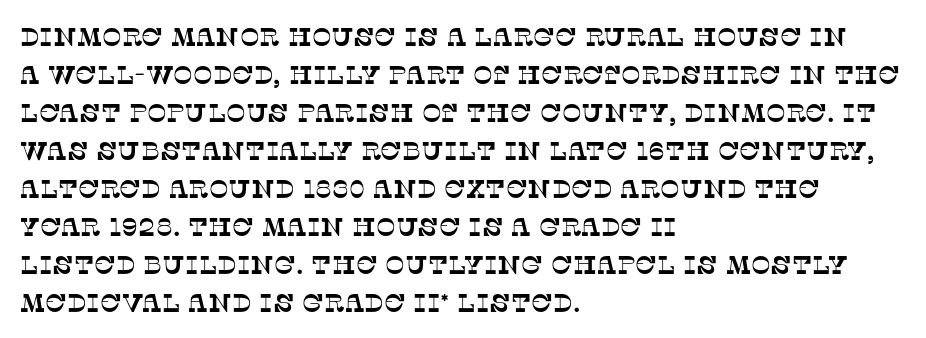
Q: Is the text underlined? A: No.
Q: How is the paragraph aligned? A: Left-aligned.
Q: Is the spacing between letters normal or unusually wide? A: Normal.
Q: Is the spacing between lines tight, normal or loose? A: Normal.
